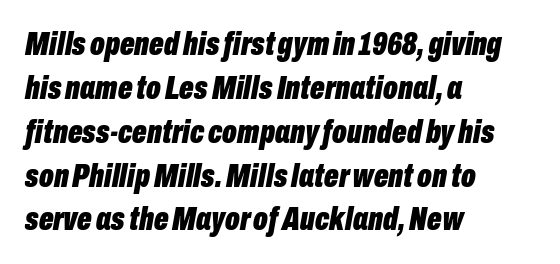
Thick stems and heavy bowls — unmistakably bold. The rows are spaced the way most documents space them. Decoration check: the copy has no underline. Style check: oblique.
